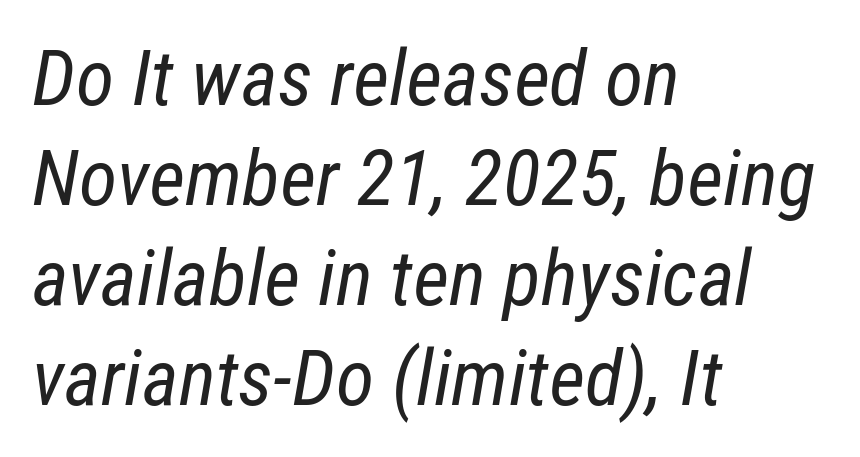
{"italic": "yes", "lean": "right", "slant_degrees": 12, "bold": "no", "weight": "regular", "width": "condensed", "stroke_contrast": "low", "x_height": "medium", "monospaced": "no", "underline": "no", "align": "left", "line_spacing": "normal", "line_spacing_ratio": 1.28, "letter_spacing": "normal", "letter_spacing_em": 0.0, "glyph_px": 78}
